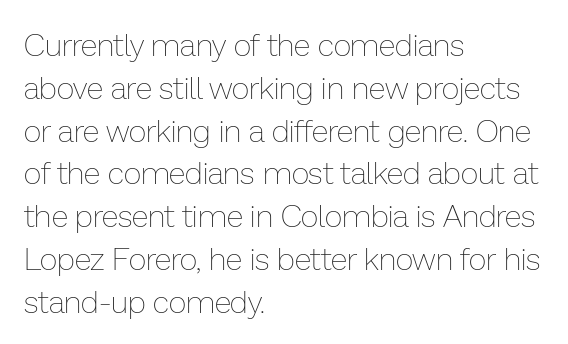
{"italic": "no", "bold": "no", "weight": "thin", "width": "normal", "stroke_contrast": "low", "x_height": "medium", "monospaced": "no", "underline": "no", "align": "left", "line_spacing": "normal", "line_spacing_ratio": 1.38, "letter_spacing": "normal", "letter_spacing_em": 0.0, "glyph_px": 31}
